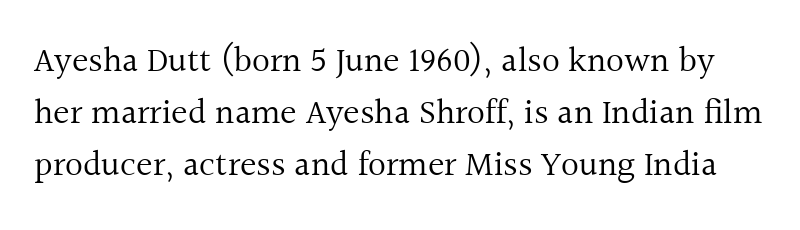
{"serif": "yes", "italic": "no", "bold": "no", "weight": "regular", "width": "normal", "x_height": "medium", "monospaced": "no", "underline": "no", "line_spacing": "normal", "line_spacing_ratio": 1.49, "letter_spacing": "normal", "letter_spacing_em": 0.0, "glyph_px": 35}
